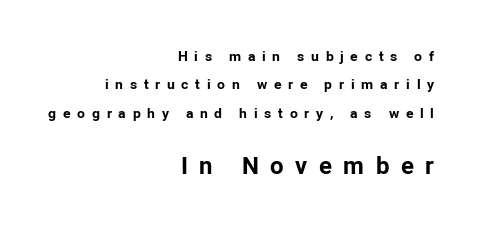
Beneath every word, the page is bare. Display-style spreading of the glyphs; the letterfit is very open. How heavy is the stroke? Heavy — this is a bold. This is the regular roman posture of the typeface.
